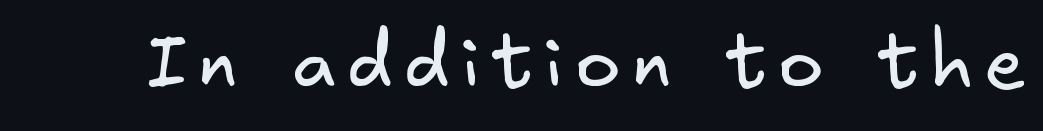
Q: Is the text bold? A: No.
Q: Is the typeface a serif or a sans-serif typeface? A: Sans-serif.
Q: Is the text underlined? A: No.
Q: Width (condensed, normal, or wide)? A: Normal.
Q: Stroke contrast? A: Low.
Q: x-height? A: Small.
